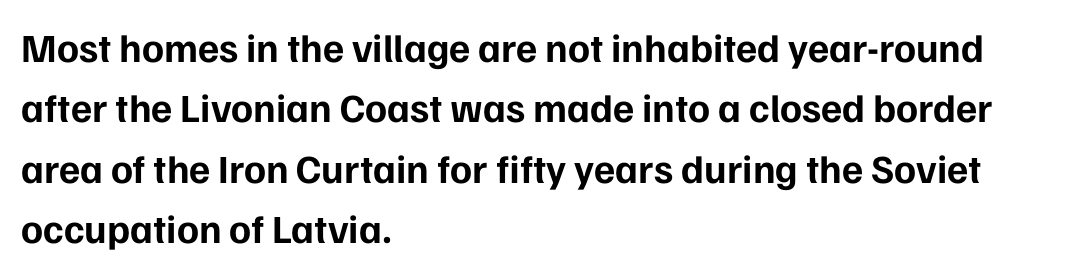
{"serif": "no", "italic": "no", "bold": "yes", "weight": "bold", "width": "normal", "stroke_contrast": "low", "x_height": "medium", "monospaced": "no", "underline": "no", "align": "left", "line_spacing": "normal", "line_spacing_ratio": 1.51, "letter_spacing": "normal", "letter_spacing_em": 0.0, "glyph_px": 40}
